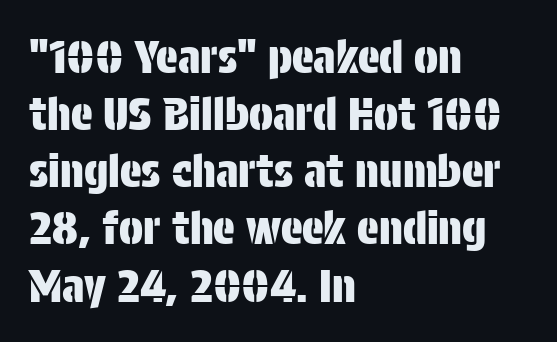
{"serif": "no", "italic": "no", "width": "condensed", "stroke_contrast": "low", "x_height": "large", "monospaced": "no", "underline": "no", "align": "left", "line_spacing": "normal", "line_spacing_ratio": 1.27, "letter_spacing": "normal", "letter_spacing_em": 0.0, "glyph_px": 45}
